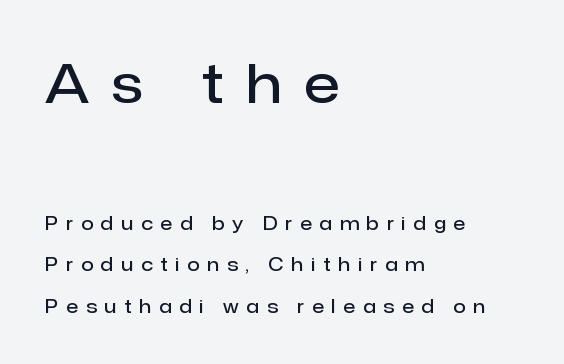
The image shows 53 px semibold sans-serif type, upright; set left-aligned, loose line spacing (2.31x), unusually wide letter spacing (+0.44 em), not underlined; the first (top) block is 2.94x larger; low stroke contrast and a medium x-height.
